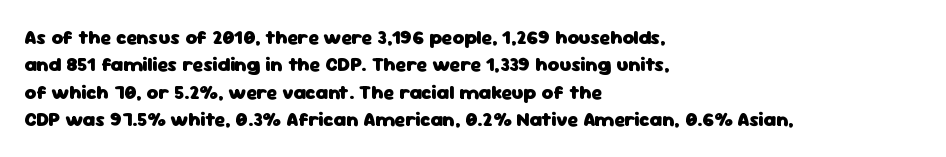
Here the glyphs are tracked normally, forming tight word shapes. The lettering stays uniformly vertical, giving the passage a roman look. The strokes are fattened all the way to bold. This sample keeps an unexceptional amount of space between lines. Underline: absent.
